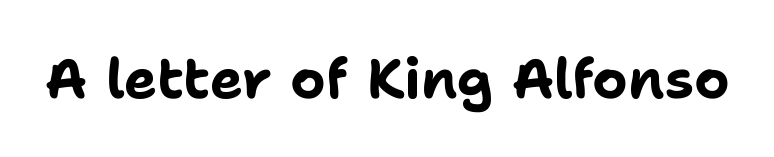
The image shows 55 px bold sans-serif type, upright; set normal letter spacing, not underlined; low stroke contrast and a medium x-height.
